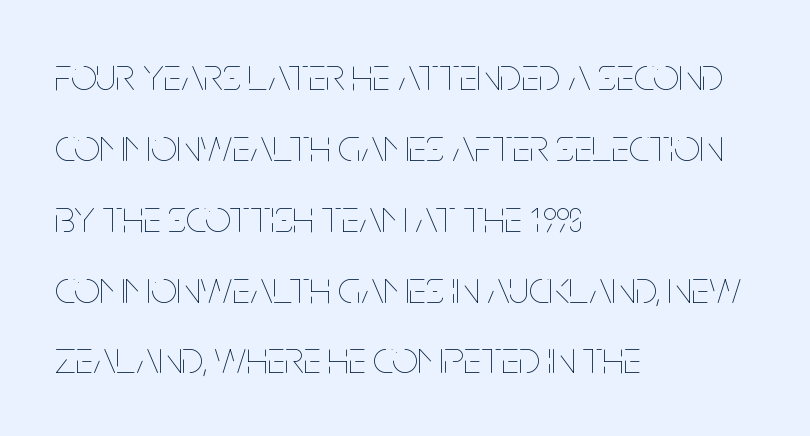
The typeface has the unassuming heft of standard copy or less. The letters stand upright; this is a roman face. The designer left line spacing at the default. Note the varied advance widths — an 'i' is clearly narrower than an 'm'.
